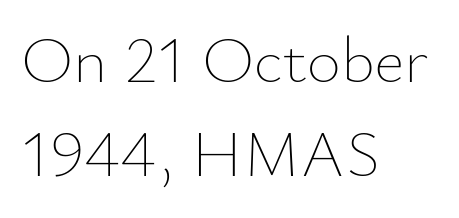
Is this a heavy cut? Hardly; it is regular or lighter. Every stem runs plumb, perpendicular to the baseline. Only glyphs here, with clear space below each row. Line starts are locked; line ends wander. The letters advance in unequal steps, a hallmark of proportional type. The rendering uses a moderate line-height, typical for paragraphs.
